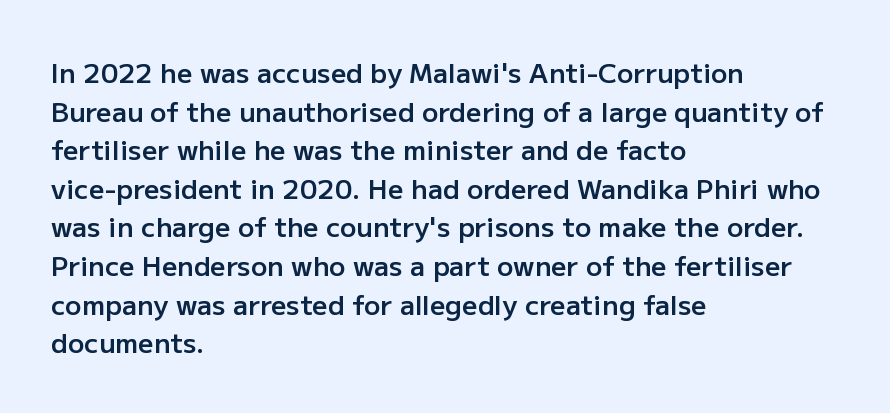
{"italic": "no", "bold": "semi", "underline": "no", "align": "left", "line_spacing": "normal", "line_spacing_ratio": 1.43, "letter_spacing": "normal", "letter_spacing_em": 0.0, "glyph_px": 27}
